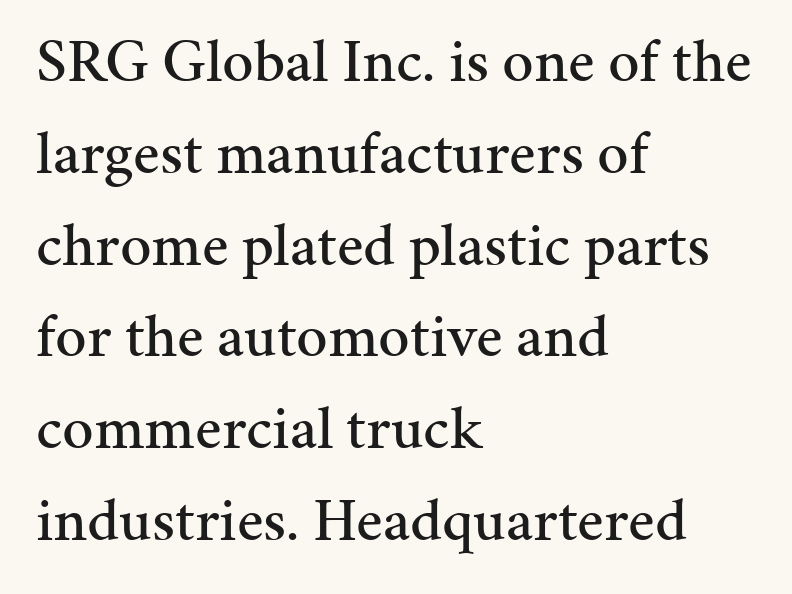
Small tapered or slab feet sit at the stroke ends, so this counts as serif. In terms of letterspacing, this is plain default setting. Note the varied advance widths — an 'i' is clearly narrower than an 'm'. Teacher's note: observe the even left margin — that is flush-left alignment.
